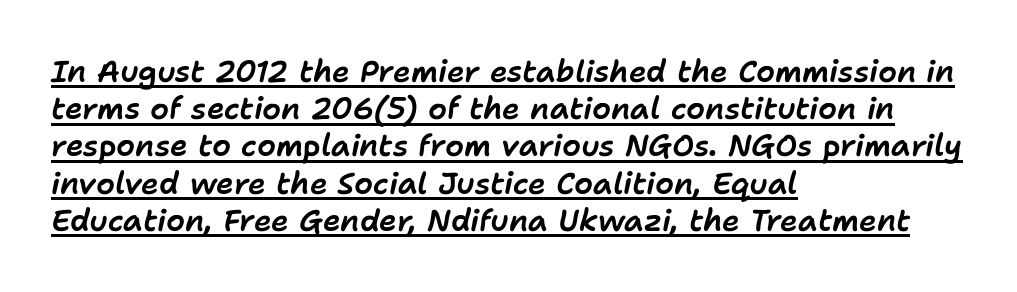
The image shows 30 px text type, italic (leaning right); set left-aligned, line spacing 1.24x, normal letter spacing, underlined; low stroke contrast and a medium x-height.
